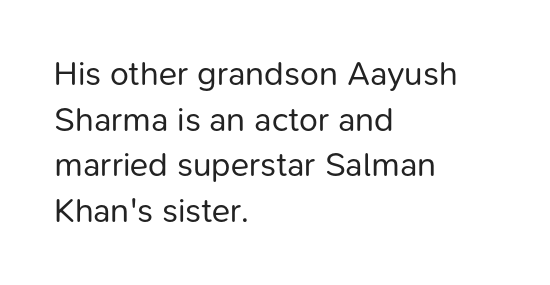
The line-height multiplier appears to be the usual default. The lines are quadded left. No chunkiness to these letters — they're not bold. I'd call this a sans setting — the letters go barefoot. Rule under the text: the space is simply empty. Letter spacing: default.
